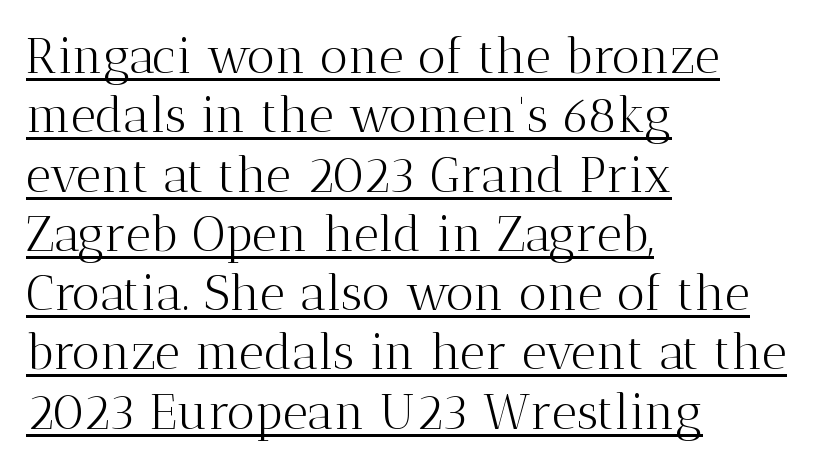
Q: Is the text bold? A: No.
Q: Is the text italic (slanted)? A: No, it is upright.
Q: Is the typeface a serif or a sans-serif typeface? A: Serif.
Q: Is the text underlined? A: Yes.
Q: How is the paragraph aligned? A: Left-aligned.
Q: Is the spacing between letters normal or unusually wide? A: Normal.
Q: Width (condensed, normal, or wide)? A: Normal.
Q: Stroke contrast? A: Medium.
Q: x-height? A: Medium.
Q: Monospaced? A: No.
